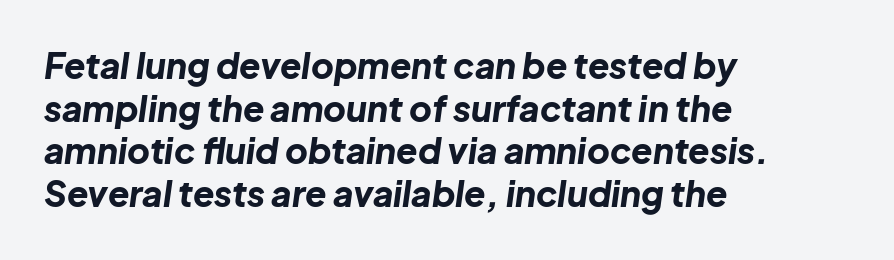
{"italic": "yes", "lean": "right", "slant_degrees": 8, "bold": "yes", "weight": "bold", "width": "normal", "stroke_contrast": "low", "x_height": "medium", "monospaced": "no", "underline": "no", "align": "left", "line_spacing_ratio": 1.22, "letter_spacing": "normal", "letter_spacing_em": 0.0, "glyph_px": 35}
